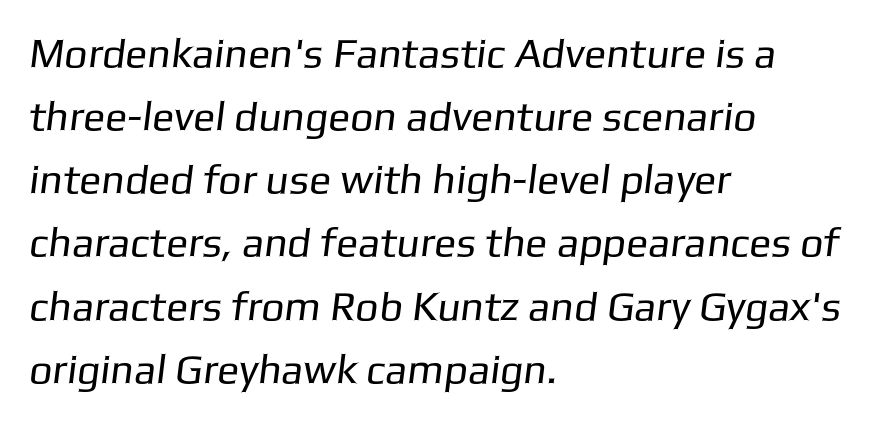
The image shows 41 px regular-weight sans-serif type; set left-aligned, normal line spacing (1.54x), normal letter spacing, not underlined; low stroke contrast and a medium x-height.
